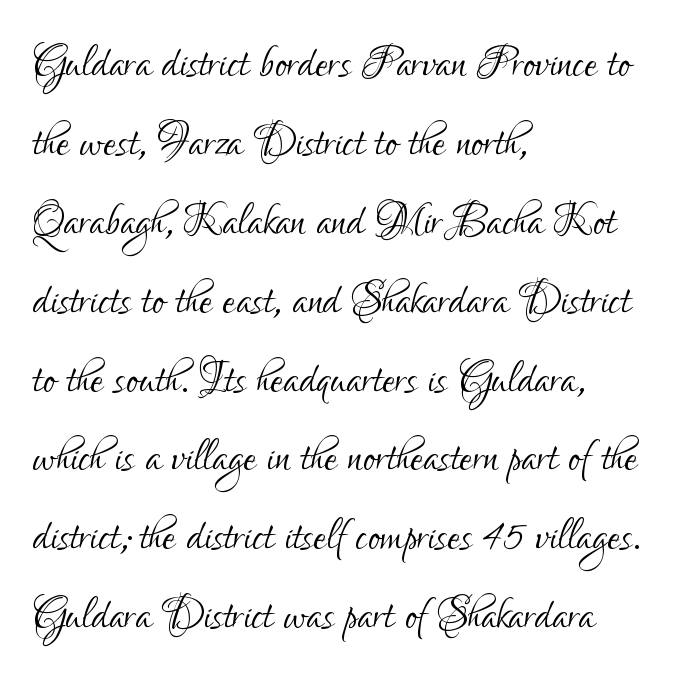
Nobody touched the tracking dial on this one. Stroke mass is kept to a normal reading level or below. Varying glyph widths throughout — classic text-font behaviour. Only glyphs here, with clear space below each row. Compared with a centered layout, this one pins lines to the left instead.
